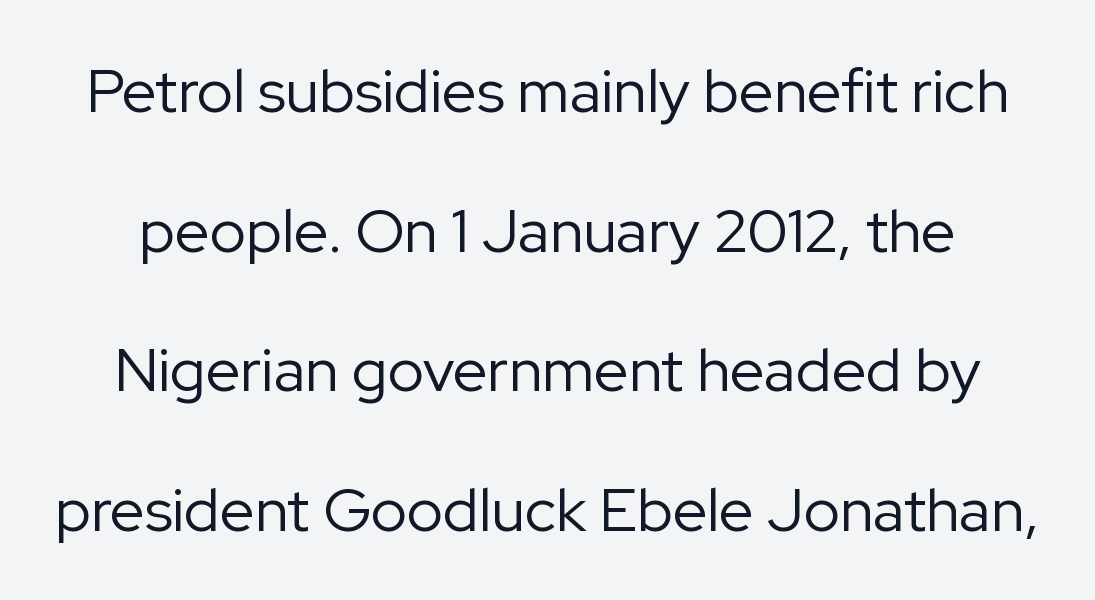
{"serif": "no", "italic": "no", "bold": "no", "weight": "regular", "width": "normal", "stroke_contrast": "low", "x_height": "medium", "monospaced": "no", "underline": "no", "line_spacing": "loose", "line_spacing_ratio": 2.29, "letter_spacing": "normal", "letter_spacing_em": 0.0, "glyph_px": 61}
